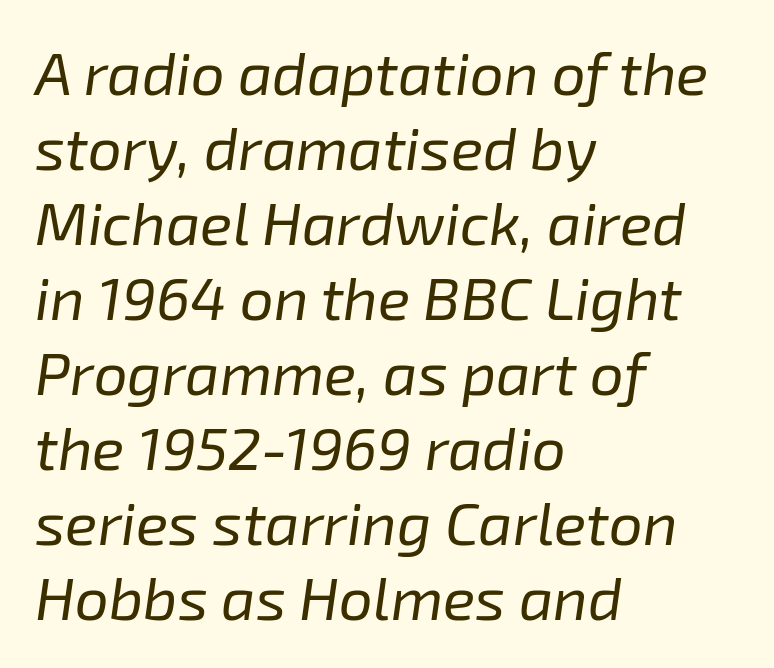
Q: Is the text bold? A: No.
Q: Is the text italic (slanted)? A: Yes, it leans right by about 8 degrees.
Q: Is the text underlined? A: No.
Q: How is the paragraph aligned? A: Left-aligned.
Q: Is the spacing between letters normal or unusually wide? A: Normal.
Q: Is the spacing between lines tight, normal or loose? A: Normal.
Q: Width (condensed, normal, or wide)? A: Normal.
Q: Stroke contrast? A: Low.
Q: x-height? A: Medium.
Q: Monospaced? A: No.
